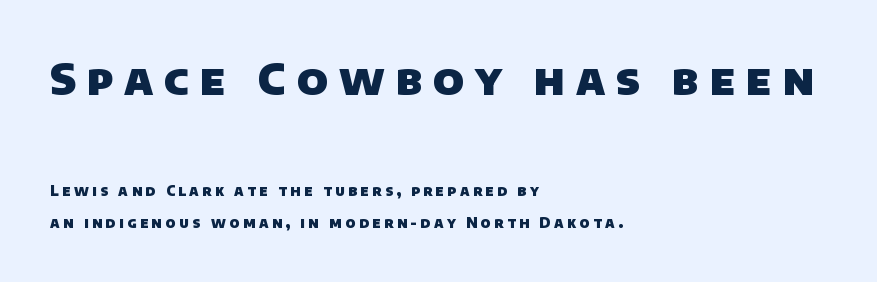
Q: Is the text bold? A: Yes.
Q: Is the typeface a serif or a sans-serif typeface? A: Sans-serif.
Q: Is the text underlined? A: No.
Q: How is the paragraph aligned? A: Left-aligned.
Q: Is the spacing between letters normal or unusually wide? A: Unusually wide.
Q: Is the spacing between lines tight, normal or loose? A: Loose.
Q: Which block of text is set in a larger size, the first (top) or the second (bottom)? A: The first (top) one.
Q: Width (condensed, normal, or wide)? A: Normal.
Q: Stroke contrast? A: Low.
Q: x-height? A: Large.
Q: Monospaced? A: No.
